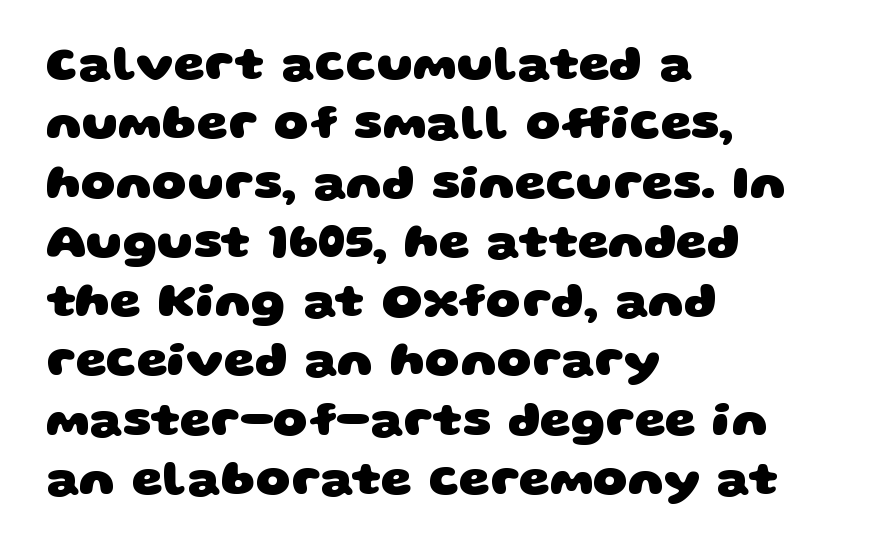
The image shows 49 px heavy, wide sans-serif type; set left-aligned, line spacing 1.21x, normal letter spacing, not underlined; low stroke contrast and a large x-height.
